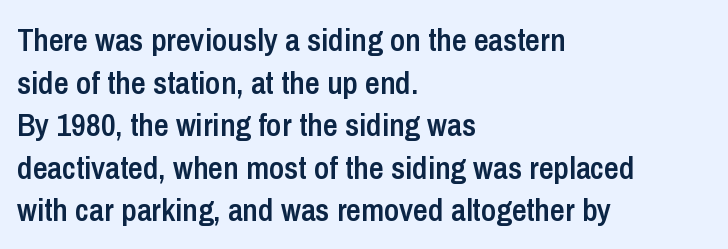
{"serif": "no", "italic": "no", "bold": "semi", "weight": "semibold", "width": "condensed", "stroke_contrast": "low", "x_height": "medium", "monospaced": "no", "underline": "no", "align": "left", "line_spacing": "normal", "line_spacing_ratio": 1.33, "letter_spacing": "normal", "letter_spacing_em": 0.0, "glyph_px": 32}
